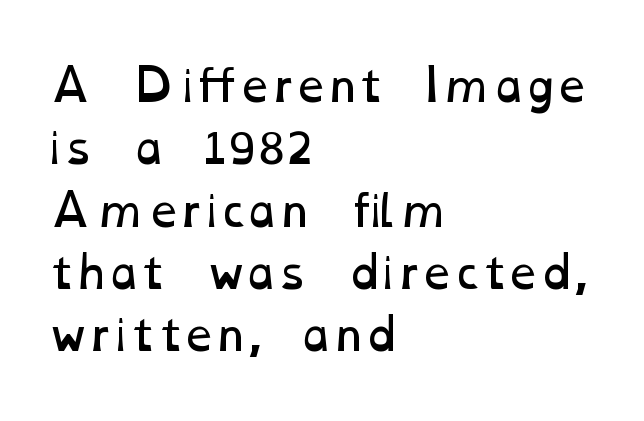
The image shows 43 px regular-weight, wide type; set left-aligned, normal line spacing (1.45x), normal letter spacing, not underlined; low stroke contrast and a medium x-height.
